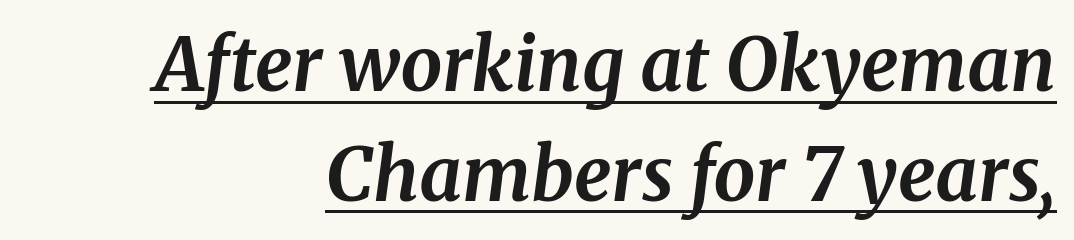
Q: Is the text bold? A: Yes.
Q: Is the text italic (slanted)? A: Yes, it leans right by about 8 degrees.
Q: Is the typeface a serif or a sans-serif typeface? A: Serif.
Q: Is the text underlined? A: Yes.
Q: How is the paragraph aligned? A: Right-aligned.
Q: Is the spacing between letters normal or unusually wide? A: Normal.
Q: Is the spacing between lines tight, normal or loose? A: Normal.
Q: Width (condensed, normal, or wide)? A: Normal.
Q: Stroke contrast? A: Medium.
Q: x-height? A: Medium.
Q: Monospaced? A: No.
